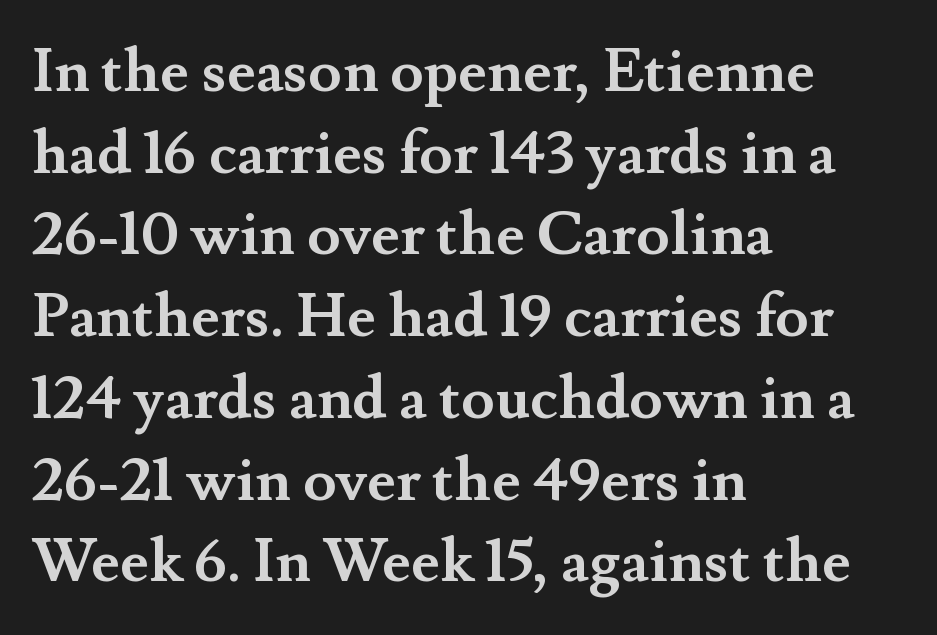
{"serif": "yes", "italic": "no", "bold": "yes", "weight": "semibold", "width": "normal", "stroke_contrast": "medium", "x_height": "small", "monospaced": "no", "underline": "no", "align": "left", "line_spacing": "normal", "line_spacing_ratio": 1.34, "letter_spacing": "normal", "letter_spacing_em": 0.0, "glyph_px": 61}
